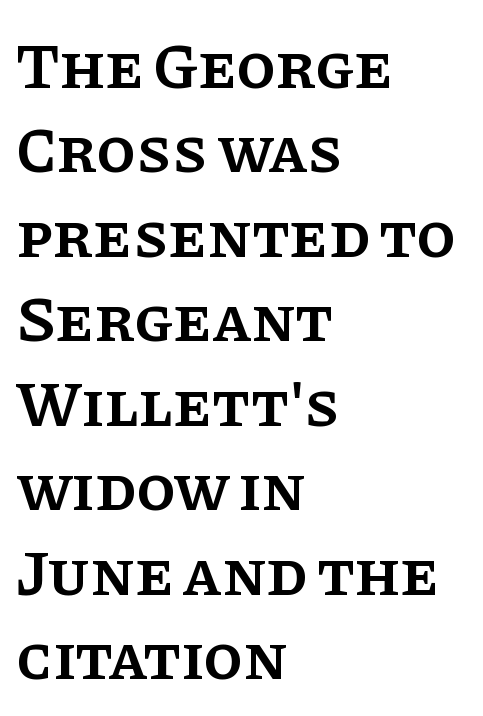
The image shows 64 px semibold serif type, upright; set left-aligned, normal line spacing (1.32x), normal letter spacing, not underlined; low stroke contrast and a large x-height.
